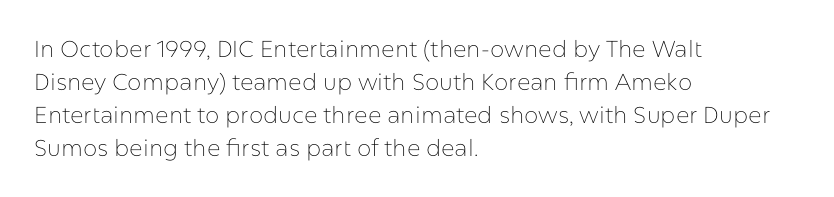
Does extra space separate the letters? No, they use regular spacing. The rendering anchors every line to the left-hand side. The axis of the letterforms is exactly vertical. These lines sit exactly where default settings would place them. Ink coverage per letter is moderate at most. Bare-footed words on every line.
